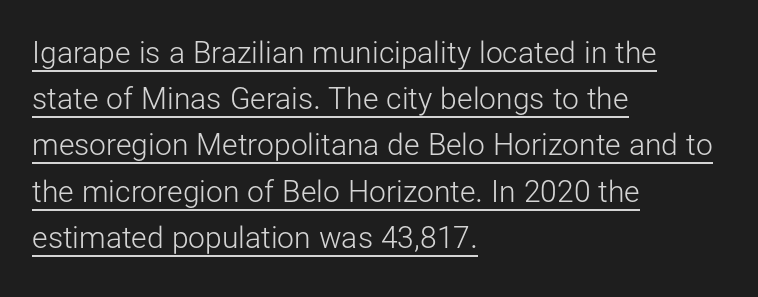
{"serif": "no", "italic": "no", "bold": "no", "weight": "light", "width": "normal", "stroke_contrast": "low", "x_height": "medium", "monospaced": "no", "underline": "yes", "align": "left", "line_spacing": "normal", "line_spacing_ratio": 1.54, "letter_spacing": "normal", "letter_spacing_em": 0.0, "glyph_px": 30}
